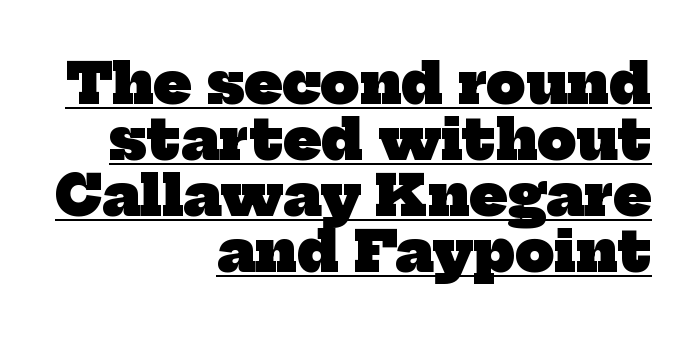
{"serif": "yes", "bold": "yes", "weight": "heavy", "width": "normal", "stroke_contrast": "low", "x_height": "medium", "monospaced": "no", "underline": "yes", "align": "right", "line_spacing": "tight", "line_spacing_ratio": 1.02, "letter_spacing": "normal", "letter_spacing_em": 0.0, "glyph_px": 55}
